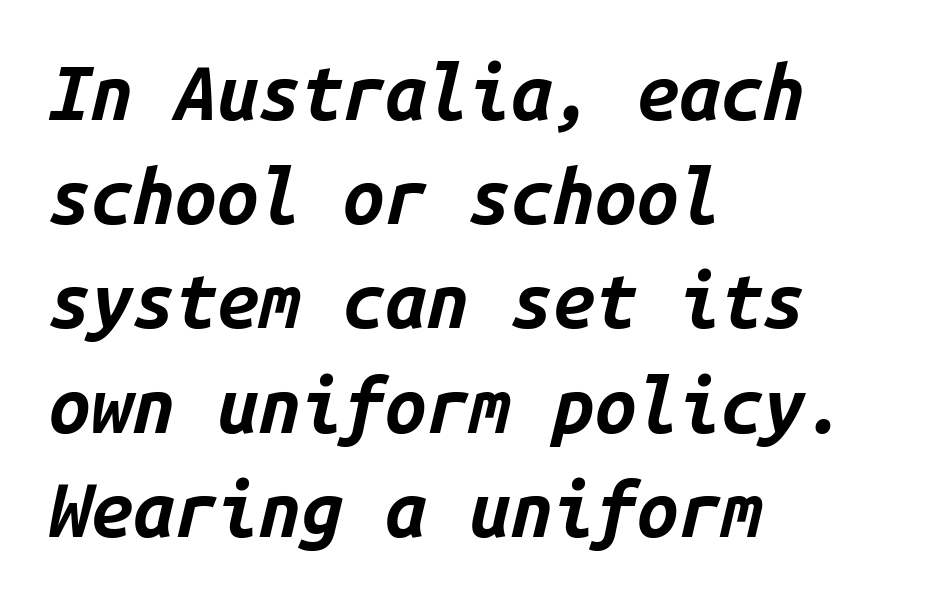
{"italic": "yes", "lean": "right", "slant_degrees": 14, "bold": "yes", "weight": "bold", "width": "normal", "stroke_contrast": "low", "x_height": "medium", "monospaced": "yes", "underline": "no", "align": "left", "line_spacing": "normal", "line_spacing_ratio": 1.39, "letter_spacing": "normal", "letter_spacing_em": 0.0, "glyph_px": 75}
